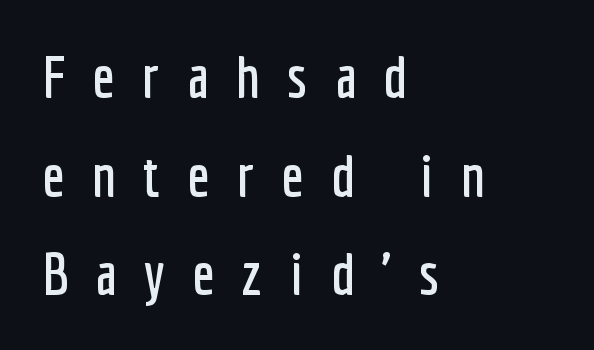
{"serif": "no", "italic": "no", "width": "condensed", "stroke_contrast": "low", "x_height": "medium", "monospaced": "no", "underline": "no", "align": "left", "line_spacing": "normal", "line_spacing_ratio": 1.67, "letter_spacing": "wide", "letter_spacing_em": 0.46, "glyph_px": 59}
